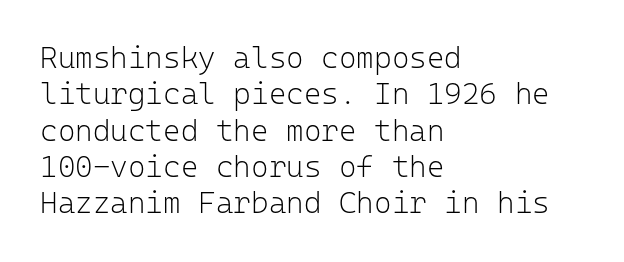
{"serif": "no", "italic": "no", "bold": "no", "weight": "light", "width": "normal", "stroke_contrast": "low", "x_height": "medium", "monospaced": "yes", "underline": "no", "align": "left", "line_spacing_ratio": 1.21, "letter_spacing": "normal", "letter_spacing_em": 0.0, "glyph_px": 30}
